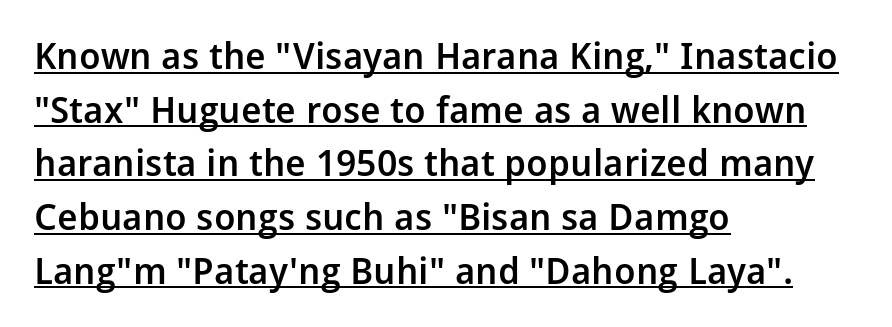
Q: Is the text bold? A: Semi-bold.
Q: Is the text italic (slanted)? A: No, it is upright.
Q: Is the typeface a serif or a sans-serif typeface? A: Sans-serif.
Q: Is the text underlined? A: Yes.
Q: How is the paragraph aligned? A: Left-aligned.
Q: Is the spacing between letters normal or unusually wide? A: Normal.
Q: Is the spacing between lines tight, normal or loose? A: Normal.
Q: Width (condensed, normal, or wide)? A: Normal.
Q: Stroke contrast? A: Low.
Q: x-height? A: Medium.
Q: Monospaced? A: No.
